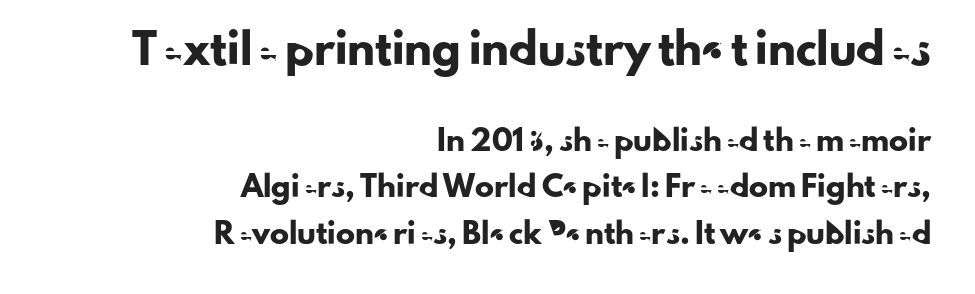
This sample has the flowing, uneven cadence of proportional lettering. Examine the stroke ends and you'll find no serifs. The designer dialed line spacing up above the default. Characters remain perfectly vertical along every line. The passage shown is not underscored anywhere. The passage is arranged like a letterhead date or caption credit — flush right.
